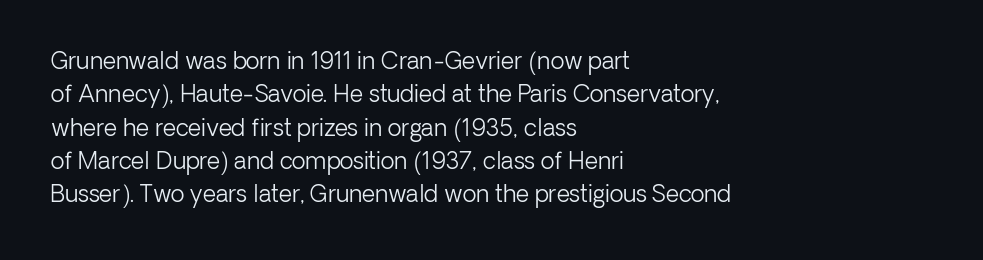
How would I describe the line gaps? Plain and ordinary. Just letters on the line, the space beneath them empty. Alignment: flush left. In terms of posture, this sample is upright.
